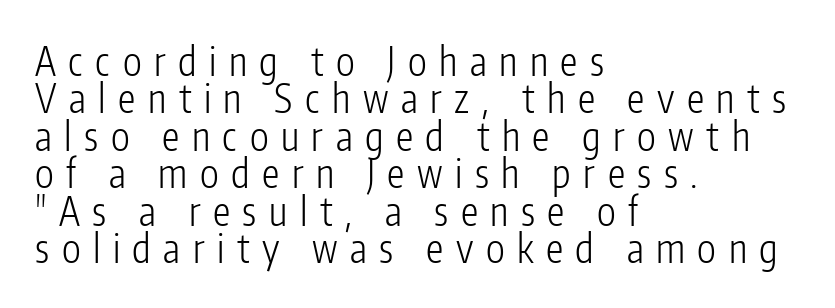
Is this a fixed-width face? No — the glyphs have proportional, varying widths. Line starts are locked; line ends wander. Any mark beneath the type? The region is blank. These lines have a slow, spaced-out rhythm from letter to letter. This sample uses a sans-serif face. A light-to-regular cut is what we see here.
